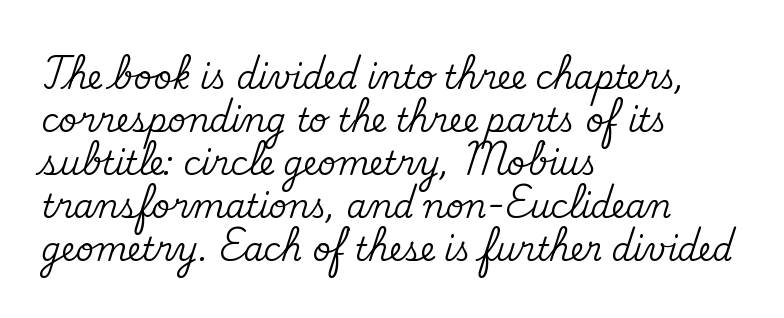
{"width": "normal", "stroke_contrast": "medium", "x_height": "small", "monospaced": "no", "underline": "no", "align": "left", "line_spacing": "normal", "line_spacing_ratio": 1.34, "letter_spacing": "normal", "letter_spacing_em": 0.0, "glyph_px": 32}
